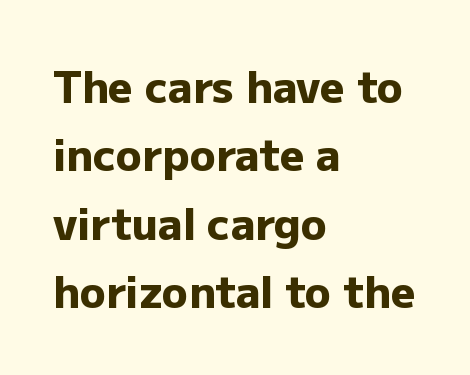
{"serif": "no", "italic": "no", "bold": "yes", "weight": "heavy", "width": "normal", "stroke_contrast": "low", "x_height": "medium", "monospaced": "no", "underline": "no", "align": "left", "line_spacing": "normal", "line_spacing_ratio": 1.59, "letter_spacing": "normal", "letter_spacing_em": 0.0, "glyph_px": 43}
